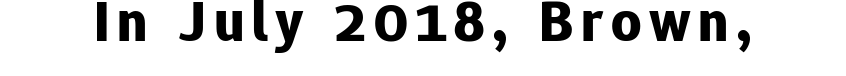
Here the designer chose a conventional face with non-uniform glyph widths. Is there any slant? The stems are plumb. A typesetter would label this face a sans. The zone under the glyphs is completely vacant. Weight check: bold — yes, fully.
